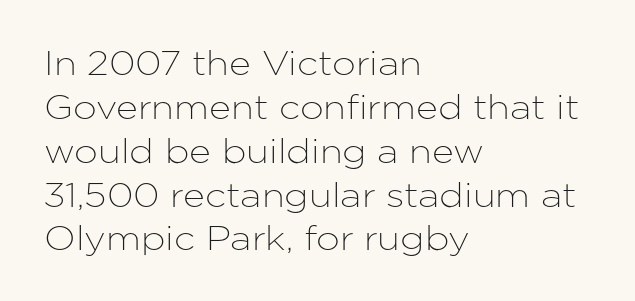
The image shows 34 px sans-serif type, upright; set left-aligned, normal line spacing (1.29x), normal letter spacing, not underlined; low stroke contrast and a medium x-height.
